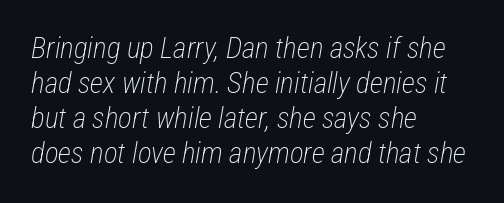
Bare-footed words on every line. Caption: face not bold, strokes unweighted. All the whitespace from short lines collects on the right. Observe the ordinary spacing: letters are neighbours, not strangers.
